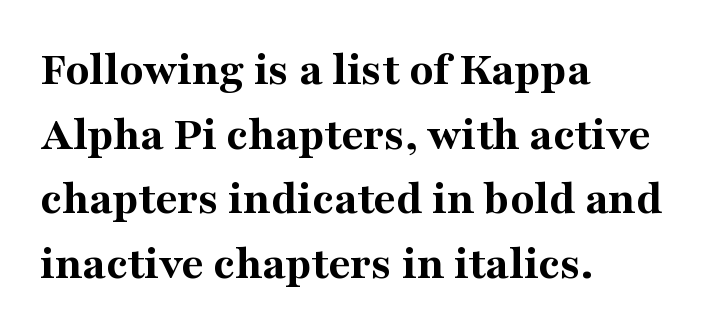
{"serif": "yes", "italic": "no", "bold": "yes", "weight": "bold", "width": "normal", "stroke_contrast": "medium", "x_height": "medium", "monospaced": "no", "underline": "no", "align": "left", "line_spacing": "normal", "line_spacing_ratio": 1.32, "letter_spacing": "normal", "letter_spacing_em": 0.0, "glyph_px": 49}
